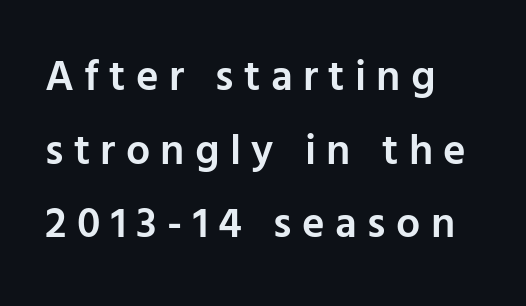
{"serif": "no", "italic": "no", "bold": "semi", "weight": "semibold", "width": "normal", "stroke_contrast": "low", "x_height": "medium", "monospaced": "no", "underline": "no", "align": "left", "line_spacing_ratio": 1.71, "letter_spacing": "wide", "letter_spacing_em": 0.24, "glyph_px": 43}
